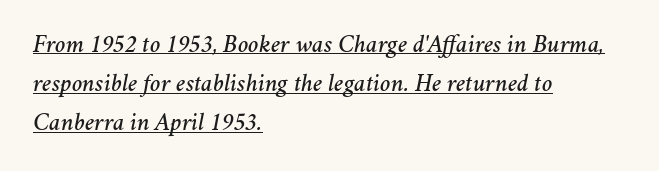
In terms of letterspacing, this is plain default setting. One glance says typical: line gaps are just what's usual. The passage is arranged the way most books set body copy — flush left. You can tell it's italic because the verticals aren't actually vertical. Honestly, the underline is the first thing you notice here.
